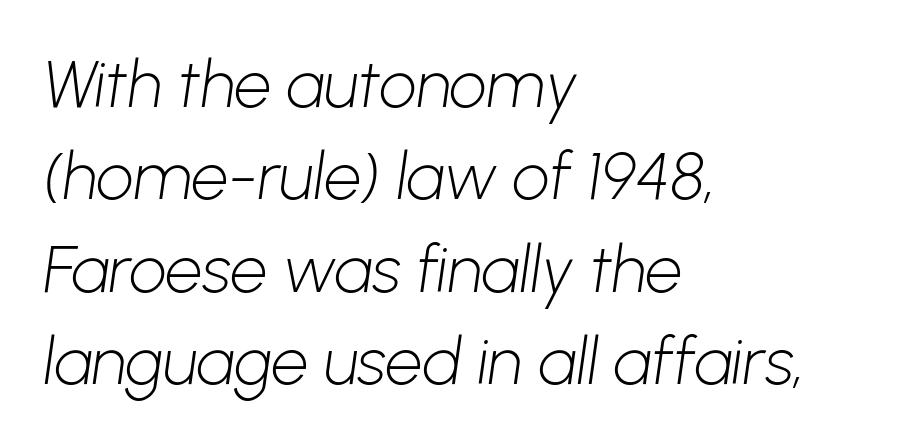
Is the type heavy? It reads as light-to-regular instead. Varying glyph widths throughout — classic text-font behaviour. Only glyphs here, with clear space below each row. The characters display no serif detailing; their extremities are plain. The type is set solid horizontally, with unmodified tracking. The text block is weighted toward the left margin, trailing off unevenly rightward.
